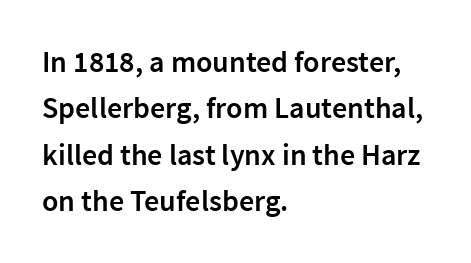
{"serif": "no", "italic": "no", "bold": "semi", "weight": "semibold", "width": "normal", "stroke_contrast": "low", "x_height": "medium", "monospaced": "no", "underline": "no", "align": "left", "line_spacing": "normal", "line_spacing_ratio": 1.55, "letter_spacing": "normal", "letter_spacing_em": 0.0, "glyph_px": 30}
